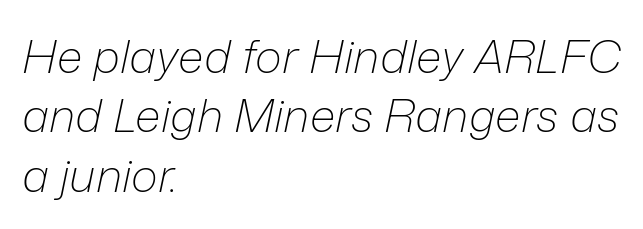
{"italic": "yes", "lean": "right", "slant_degrees": 12, "bold": "no", "weight": "light", "width": "normal", "stroke_contrast": "low", "x_height": "medium", "monospaced": "no", "underline": "no", "align": "left", "line_spacing": "normal", "line_spacing_ratio": 1.29, "letter_spacing": "normal", "letter_spacing_em": 0.0, "glyph_px": 46}
